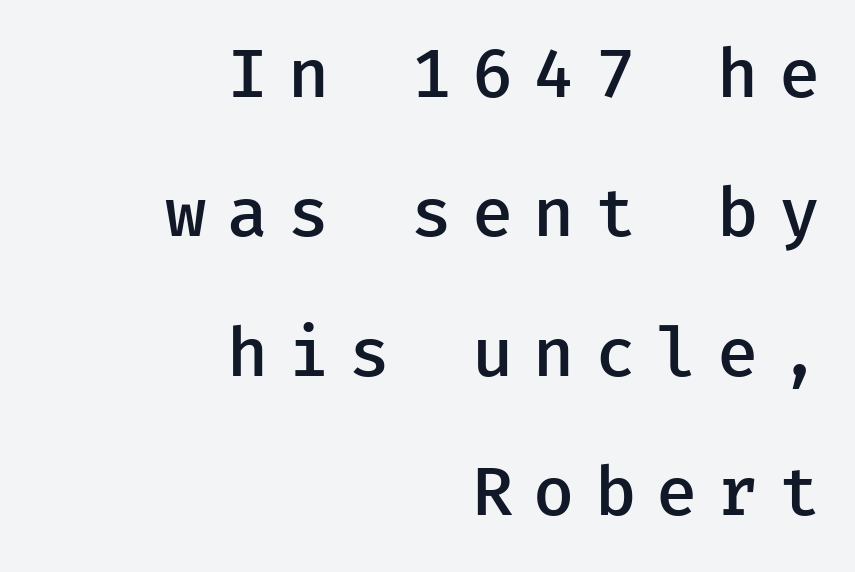
Q: Is the text bold? A: Semi-bold.
Q: Is the text italic (slanted)? A: No, it is upright.
Q: Is the typeface a serif or a sans-serif typeface? A: Sans-serif.
Q: Is the text underlined? A: No.
Q: How is the paragraph aligned? A: Right-aligned.
Q: Is the spacing between letters normal or unusually wide? A: Unusually wide.
Q: Is the spacing between lines tight, normal or loose? A: Loose.
Q: Width (condensed, normal, or wide)? A: Normal.
Q: Stroke contrast? A: Low.
Q: x-height? A: Medium.
